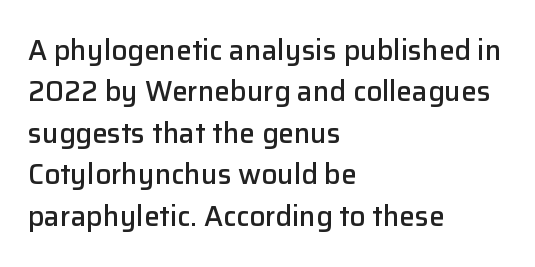
The image shows 28 px semibold sans-serif type, upright; set left-aligned, normal line spacing (1.48x), normal letter spacing, not underlined; low stroke contrast and a medium x-height.
